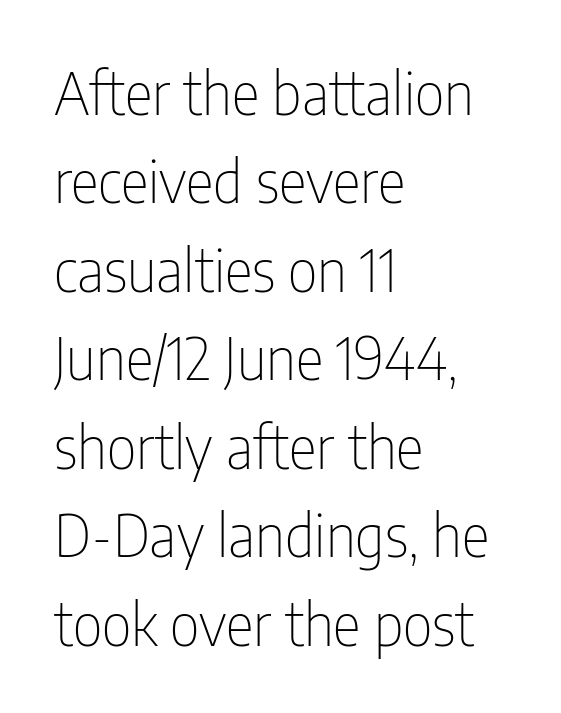
{"serif": "no", "italic": "no", "bold": "no", "weight": "thin", "width": "condensed", "stroke_contrast": "low", "x_height": "medium", "monospaced": "no", "underline": "no", "align": "left", "line_spacing": "normal", "line_spacing_ratio": 1.5, "letter_spacing": "normal", "letter_spacing_em": 0.0, "glyph_px": 59}
